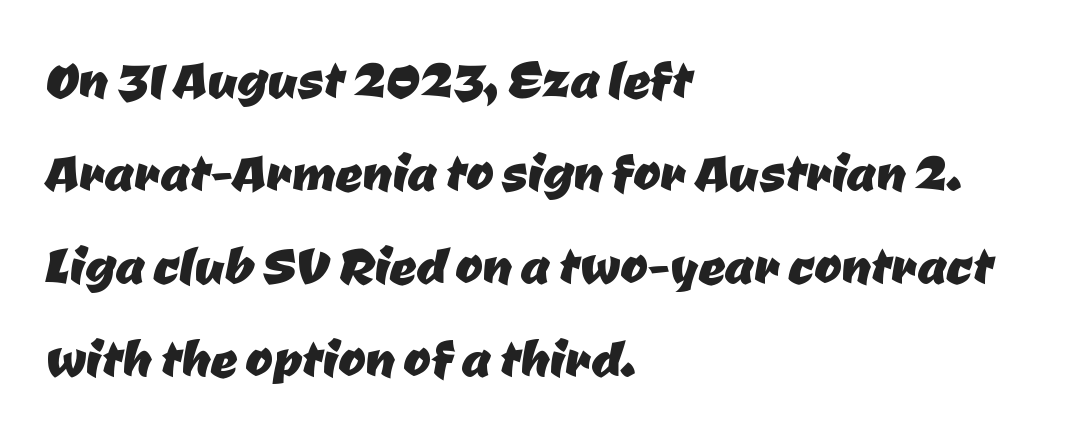
{"serif": "no", "width": "normal", "stroke_contrast": "low", "x_height": "medium", "monospaced": "no", "underline": "no", "align": "left", "line_spacing": "normal", "line_spacing_ratio": 1.41, "letter_spacing": "normal", "letter_spacing_em": 0.0, "glyph_px": 66}
